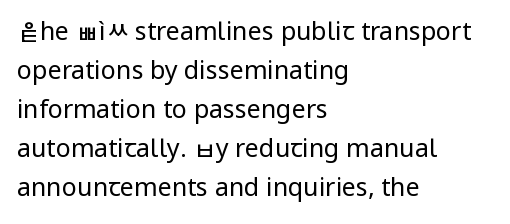
Q: Is the text bold? A: No.
Q: Is the text italic (slanted)? A: No, it is upright.
Q: Is the text underlined? A: No.
Q: How is the paragraph aligned? A: Left-aligned.
Q: Is the spacing between letters normal or unusually wide? A: Normal.
Q: Is the spacing between lines tight, normal or loose? A: Normal.
